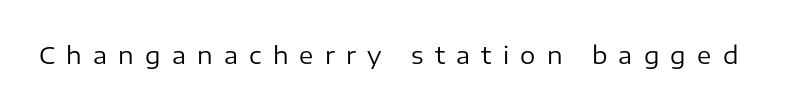
Q: Is the text bold? A: No.
Q: Is the text italic (slanted)? A: No, it is upright.
Q: Is the text underlined? A: No.
Q: Is the spacing between letters normal or unusually wide? A: Unusually wide.
